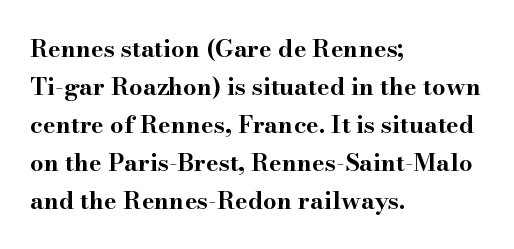
The space between consecutive lines is moderate. Alignment: flush left. The passage shown is not underscored anywhere. The type is set solid horizontally, with unmodified tracking. The characters look thick and weighty, a clear bold. Unlike italic type, these characters show no tilt at all.
